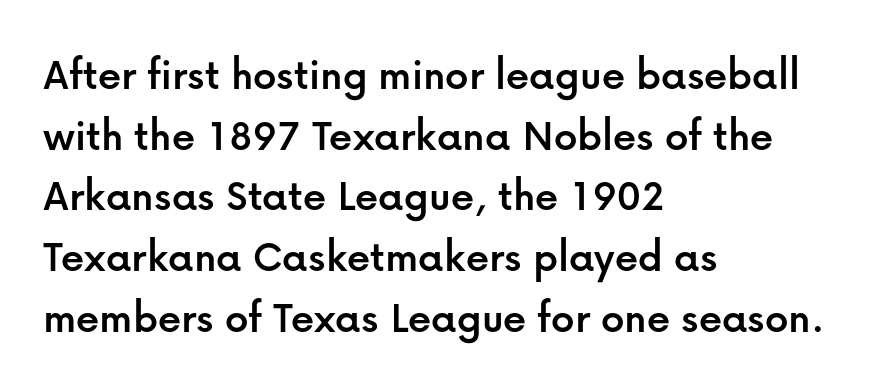
{"serif": "no", "italic": "no", "width": "normal", "stroke_contrast": "low", "x_height": "medium", "monospaced": "no", "underline": "no", "align": "left", "line_spacing": "normal", "line_spacing_ratio": 1.32, "letter_spacing": "normal", "letter_spacing_em": 0.0, "glyph_px": 46}
